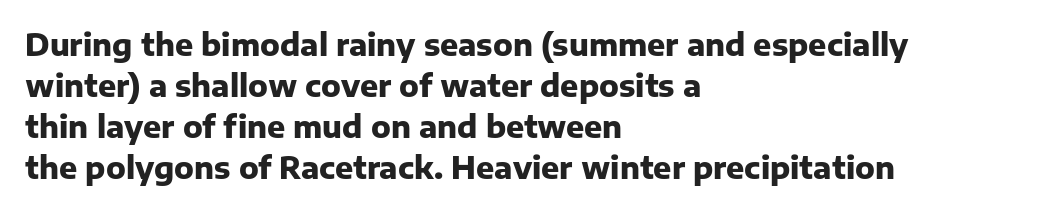
The image shows 30 px heavy sans-serif type, upright; set left-aligned, normal line spacing (1.37x), normal letter spacing, not underlined; low stroke contrast and a medium x-height.
